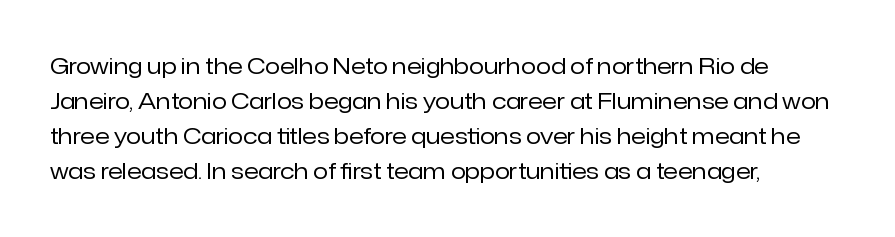
Every stem runs plumb, perpendicular to the baseline. Ink coverage per letter is moderate at most. Does extra space separate the letters? No, they use regular spacing. Line starts are locked; line ends wander. If you measured baseline to baseline, you'd find a middling distance.
